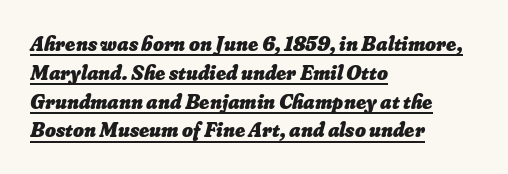
{"bold": "yes", "underline": "yes", "align": "left", "line_spacing": "normal", "line_spacing_ratio": 1.37, "letter_spacing": "normal", "letter_spacing_em": 0.0, "glyph_px": 21}
